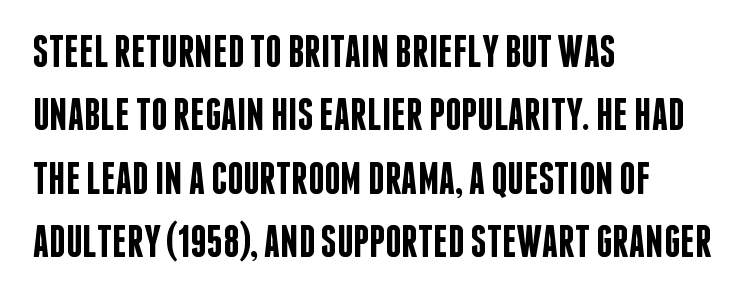
The font's upright variant was chosen for this text. Is the letter spacing exaggerated? No — it looks like the ordinary default. Interline gaps are of average width in this sample. Only glyphs here, with clear space below each row. Layout note: lines flush left.
